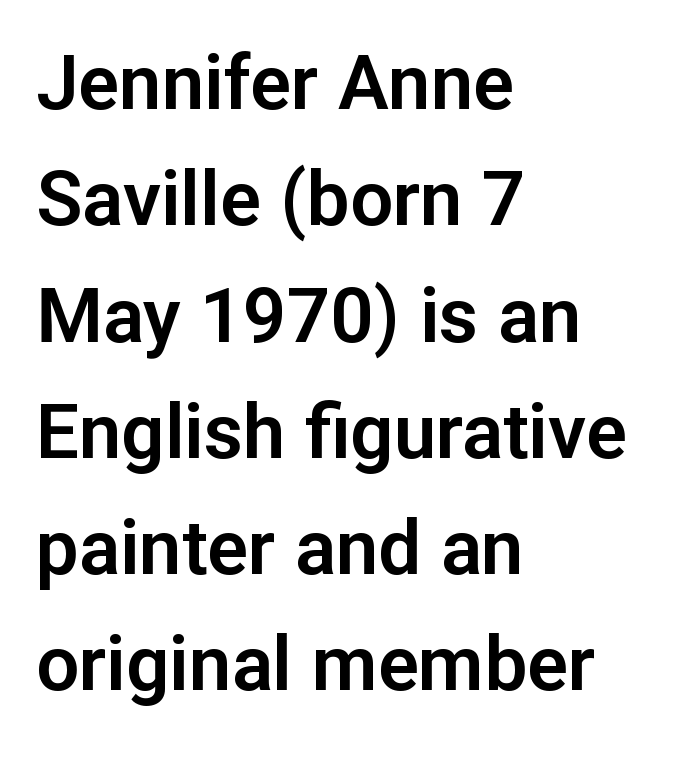
The image shows 76 px sans-serif type, upright; set left-aligned, normal line spacing (1.53x), normal letter spacing, not underlined; low stroke contrast and a medium x-height.
